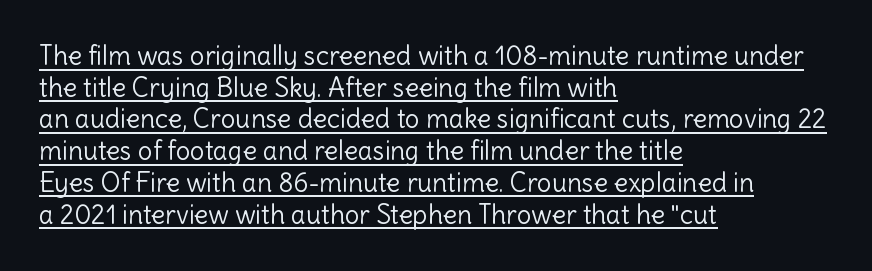
The image shows 26 px text type, upright; set left-aligned, line spacing 1.22x, normal letter spacing, underlined.
